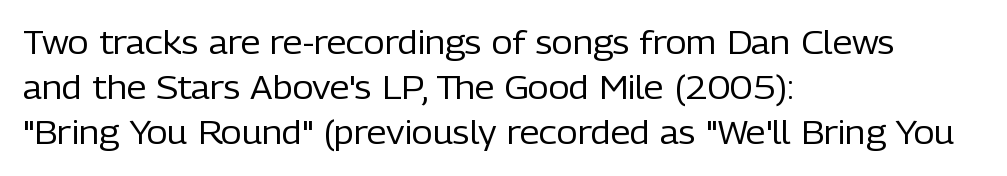
Q: Is the text bold? A: No.
Q: Is the text italic (slanted)? A: No, it is upright.
Q: Is the typeface a serif or a sans-serif typeface? A: Sans-serif.
Q: Is the text underlined? A: No.
Q: How is the paragraph aligned? A: Left-aligned.
Q: Is the spacing between letters normal or unusually wide? A: Normal.
Q: Is the spacing between lines tight, normal or loose? A: Normal.
Q: Width (condensed, normal, or wide)? A: Normal.
Q: Stroke contrast? A: Low.
Q: x-height? A: Medium.
Q: Monospaced? A: No.
